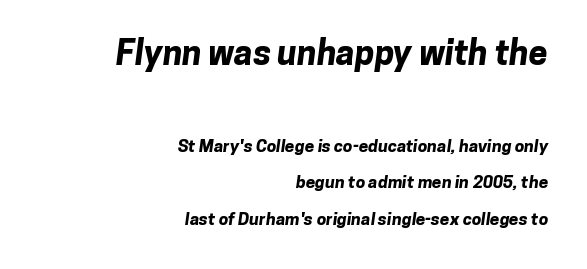
Q: Is the text bold? A: Yes.
Q: Is the typeface a serif or a sans-serif typeface? A: Sans-serif.
Q: Is the text underlined? A: No.
Q: How is the paragraph aligned? A: Right-aligned.
Q: Is the spacing between letters normal or unusually wide? A: Normal.
Q: Is the spacing between lines tight, normal or loose? A: Loose.
Q: Which block of text is set in a larger size, the first (top) or the second (bottom)? A: The first (top) one.
Q: Width (condensed, normal, or wide)? A: Normal.
Q: Stroke contrast? A: Low.
Q: x-height? A: Medium.
Q: Monospaced? A: No.
